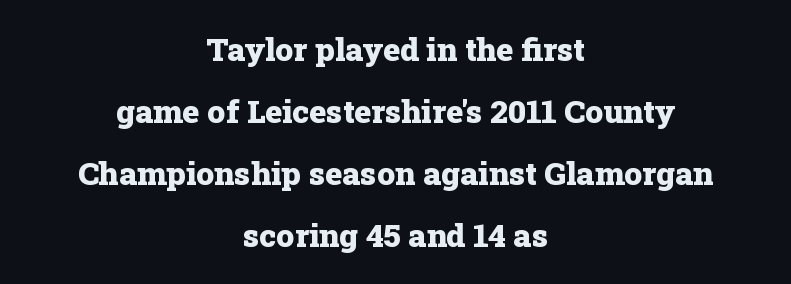
The designer went with a serif here, giving each stem small feet. Vertically, the passage feels expansive, rows floating well apart. Vertical strokes here are truly vertical. Lines of text with bare space underneath.
